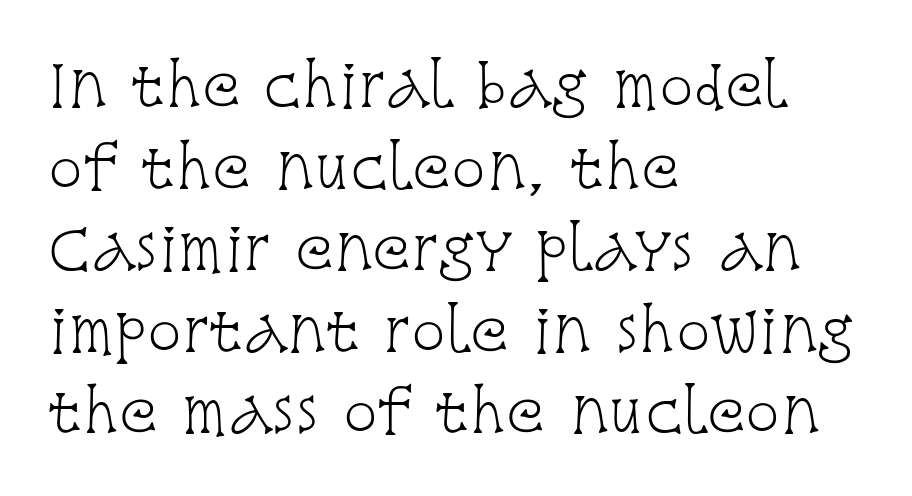
The typesetter chose a ragged-right arrangement here. Style check: upright. A typesetter would label this face a serif. Characters follow at the spacing the type designer built in. Regular leading.
